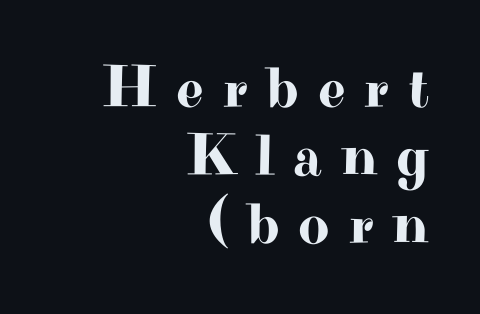
The image shows 60 px wide serif type, upright; set right-aligned, tight line spacing (1.13x), unusually wide letter spacing (+0.31 em), not underlined; high stroke contrast and a small x-height.
